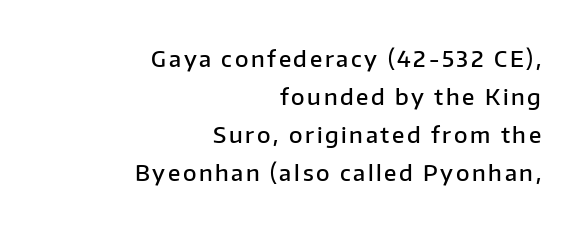
Honestly, there is no underline to notice here at all. On the weight axis this lands at semibold, roughly 600. A flush-right, rag-left setting is used for this passage. Unlike italic type, these characters show no tilt at all.
